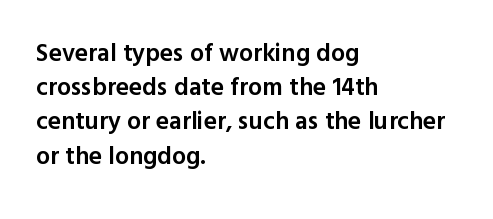
{"italic": "no", "bold": "semi", "underline": "no", "align": "left", "line_spacing": "normal", "line_spacing_ratio": 1.37, "letter_spacing": "normal", "letter_spacing_em": 0.0, "glyph_px": 25}
